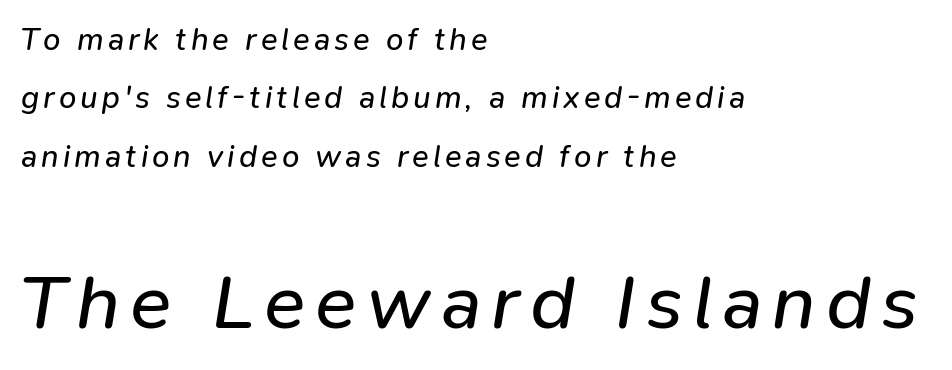
Q: Is the text bold? A: No.
Q: Is the text italic (slanted)? A: Yes, it leans right by about 9 degrees.
Q: Is the text underlined? A: No.
Q: How is the paragraph aligned? A: Left-aligned.
Q: Which block of text is set in a larger size, the first (top) or the second (bottom)? A: The second (bottom) one.
Q: Width (condensed, normal, or wide)? A: Normal.
Q: Stroke contrast? A: Low.
Q: x-height? A: Medium.
Q: Monospaced? A: No.
